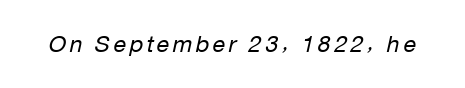
Q: Is the text bold? A: No.
Q: Is the text italic (slanted)? A: Yes, it leans right by about 12 degrees.
Q: Is the text underlined? A: No.
